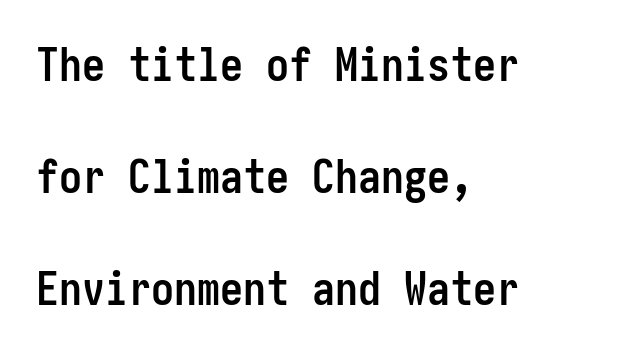
The image shows 46 px semibold, condensed sans-serif type, upright; set left-aligned, loose line spacing (2.44x), normal letter spacing, not underlined; low stroke contrast and a medium x-height.
